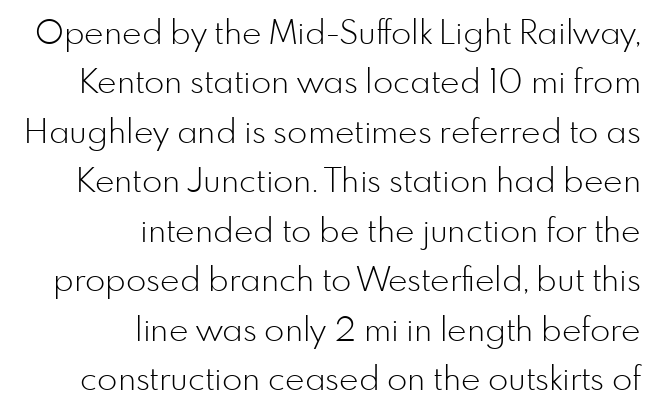
{"serif": "no", "italic": "no", "bold": "no", "weight": "light", "width": "normal", "stroke_contrast": "low", "x_height": "small", "monospaced": "no", "underline": "no", "align": "right", "line_spacing": "normal", "line_spacing_ratio": 1.5, "letter_spacing": "normal", "letter_spacing_em": 0.0, "glyph_px": 33}
